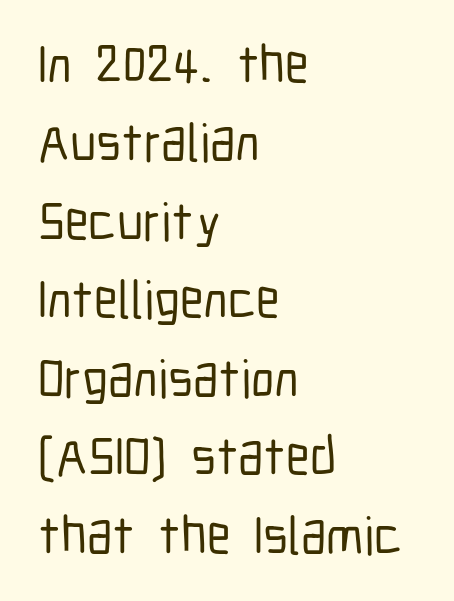
Q: Is the text italic (slanted)? A: No, it is upright.
Q: Is the typeface a serif or a sans-serif typeface? A: Sans-serif.
Q: Is the text underlined? A: No.
Q: How is the paragraph aligned? A: Left-aligned.
Q: Is the spacing between letters normal or unusually wide? A: Normal.
Q: Is the spacing between lines tight, normal or loose? A: Normal.
Q: Width (condensed, normal, or wide)? A: Condensed.
Q: Stroke contrast? A: Low.
Q: x-height? A: Medium.
Q: Monospaced? A: No.
